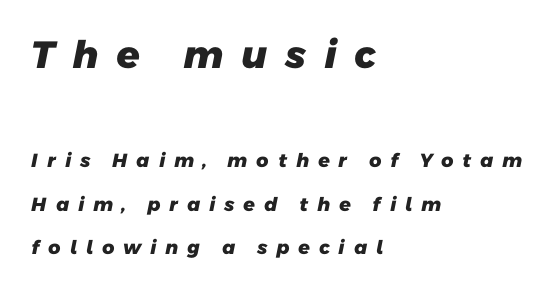
Q: Is the text bold? A: Yes.
Q: Is the typeface a serif or a sans-serif typeface? A: Sans-serif.
Q: Is the text underlined? A: No.
Q: How is the paragraph aligned? A: Left-aligned.
Q: Is the spacing between letters normal or unusually wide? A: Unusually wide.
Q: Is the spacing between lines tight, normal or loose? A: Loose.
Q: Which block of text is set in a larger size, the first (top) or the second (bottom)? A: The first (top) one.
Q: Width (condensed, normal, or wide)? A: Normal.
Q: Stroke contrast? A: Low.
Q: x-height? A: Medium.
Q: Monospaced? A: No.
